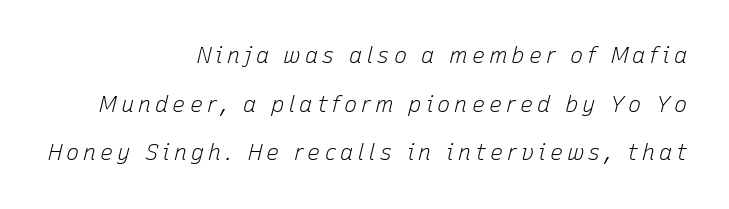
{"italic": "yes", "lean": "right", "slant_degrees": 15, "bold": "no", "underline": "no", "align": "right", "line_spacing": "loose", "line_spacing_ratio": 2.21, "glyph_px": 22}
